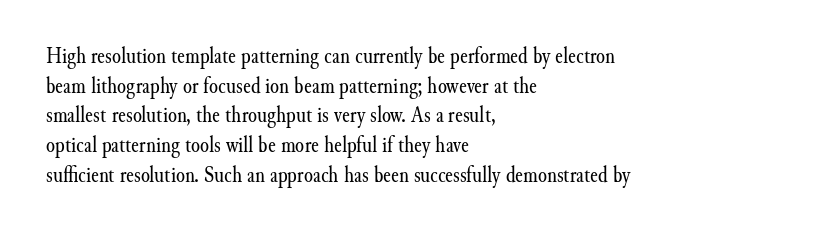
The lines sit at an ordinary, default distance from one another. The rag falls on the right side of this text block. The characters are drawn with everyday or finer stroke widths. Descender tails drop into unmarked territory.
